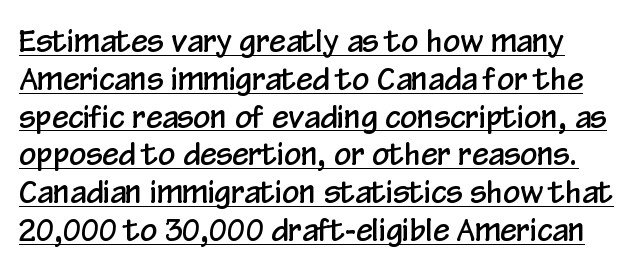
Q: Is the text italic (slanted)? A: No, it is upright.
Q: Is the typeface a serif or a sans-serif typeface? A: Sans-serif.
Q: Is the text underlined? A: Yes.
Q: How is the paragraph aligned? A: Left-aligned.
Q: Is the spacing between letters normal or unusually wide? A: Normal.
Q: Is the spacing between lines tight, normal or loose? A: Normal.
Q: Width (condensed, normal, or wide)? A: Condensed.
Q: Stroke contrast? A: Low.
Q: x-height? A: Medium.
Q: Monospaced? A: No.
